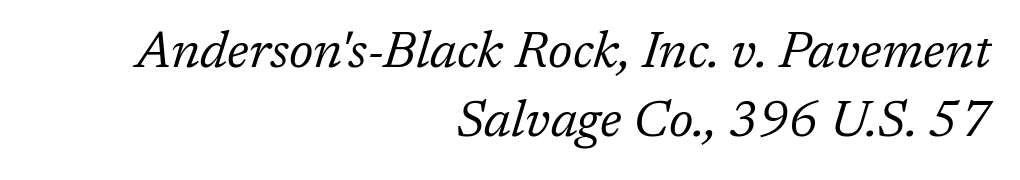
Rows of type keep a routine distance in the vertical direction. A quiet, ordinary-to-light weight characterises the typeface. Note the varied advance widths — an 'i' is clearly narrower than an 'm'. Unmarked baselines from the first word to the last. Observe the ordinary spacing: letters are neighbours, not strangers.
